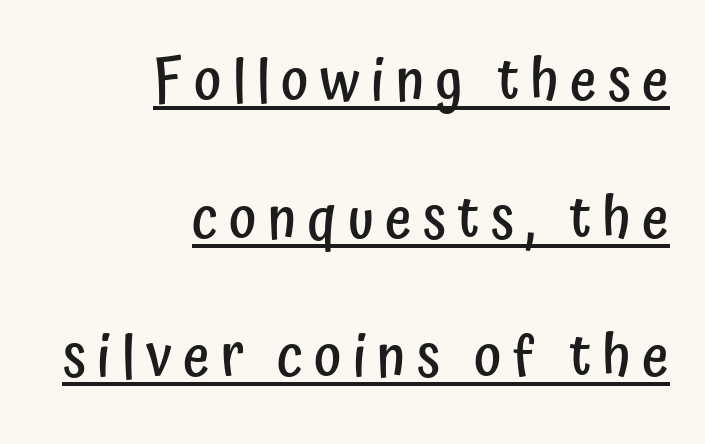
The image shows 58 px semibold, condensed sans-serif type, upright; set right-aligned, loose line spacing (2.38x), underlined; low stroke contrast and a medium x-height.
